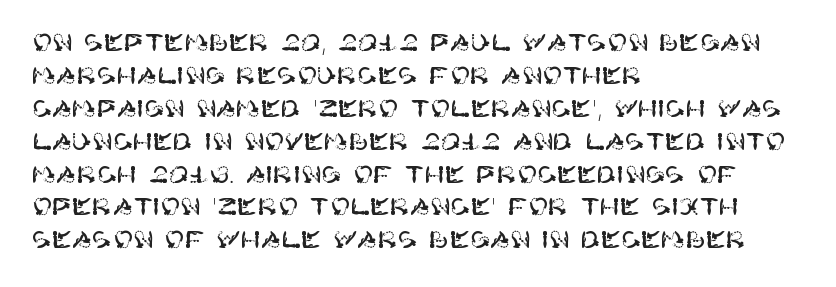
The image shows 24 px text type, upright; set left-aligned, normal line spacing (1.37x), normal letter spacing, not underlined.
